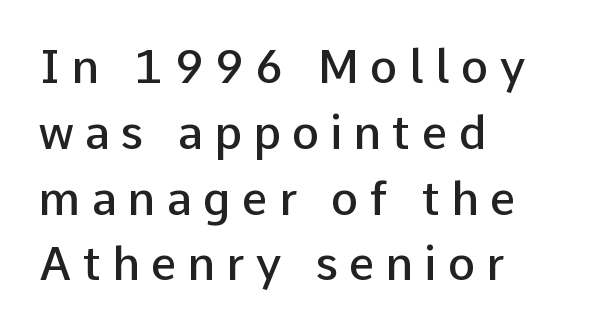
The image shows 46 px semibold sans-serif type, upright; set left-aligned, normal line spacing (1.43x), unusually wide letter spacing (+0.24 em), not underlined; low stroke contrast and a medium x-height.
